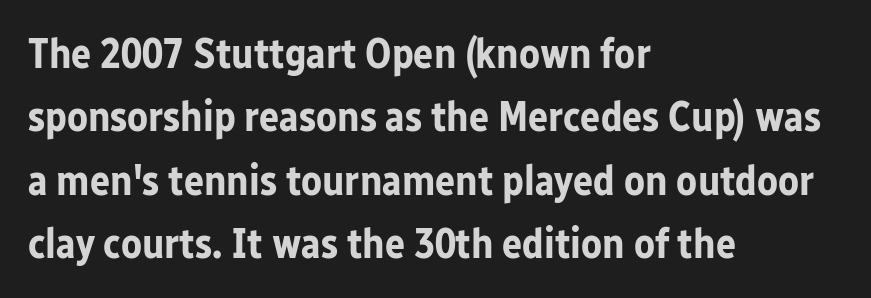
The image shows 42 px bold sans-serif type, upright; set left-aligned, normal line spacing (1.51x), normal letter spacing, not underlined; low stroke contrast and a medium x-height.
